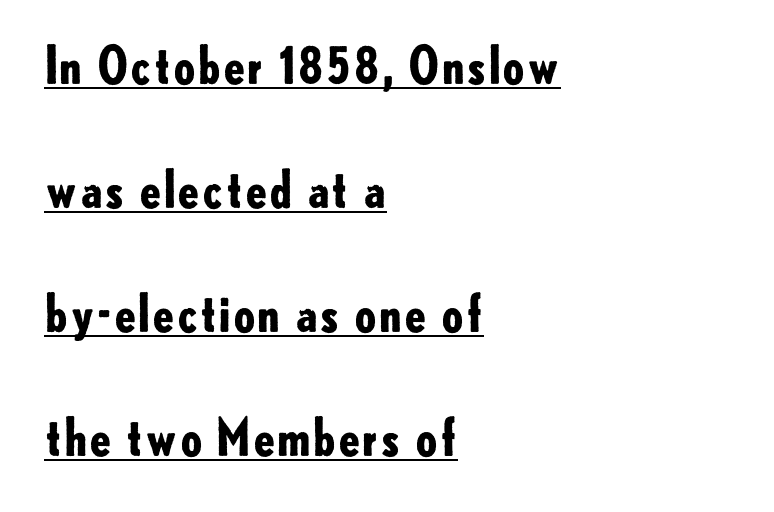
{"serif": "no", "italic": "no", "bold": "yes", "weight": "bold", "width": "normal", "stroke_contrast": "low", "x_height": "small", "monospaced": "no", "underline": "yes", "align": "left", "line_spacing": "loose", "line_spacing_ratio": 2.43, "letter_spacing": "normal", "letter_spacing_em": 0.0, "glyph_px": 51}
